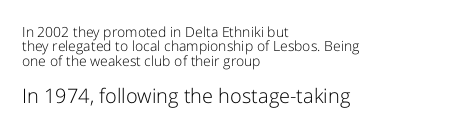
Students, observe: this is what under-led, compact text looks like. Here the glyphs are tracked normally, forming tight word shapes. Rendered with straight, roman letterforms. Only glyphs here, with clear space below each row.
